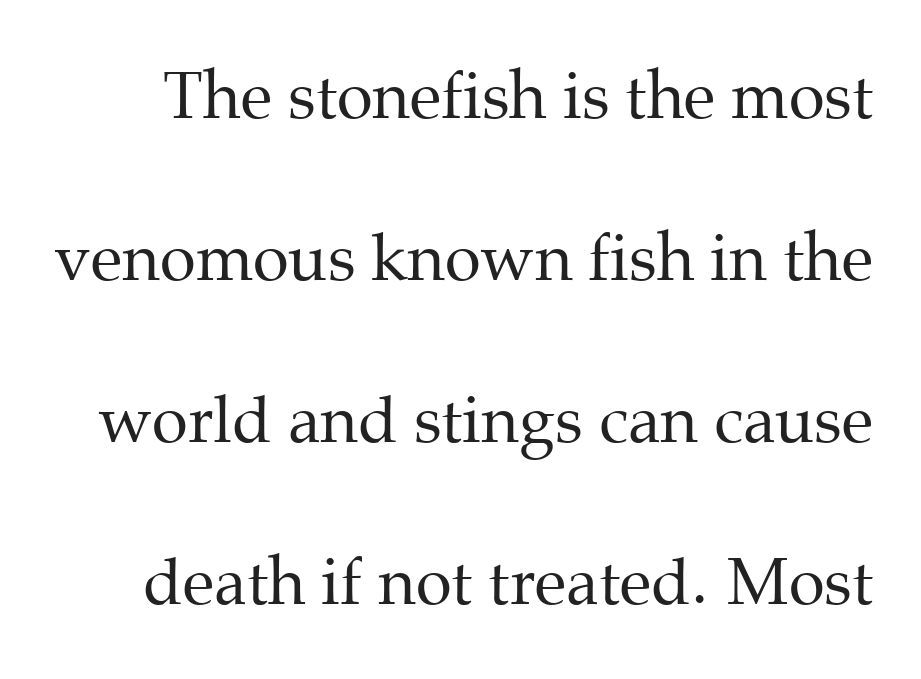
Check under the words: just untouched page. Each letter keeps its own natural width here, so spacing adapts to shape. This is the regular roman posture of the typeface. Words appear dense and cohesive because spacing is normal.
